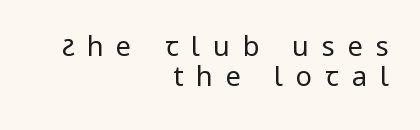
The image shows 27 px text type, upright; set right-aligned, tight line spacing (1.12x), unusually wide letter spacing (+0.48 em), not underlined.
